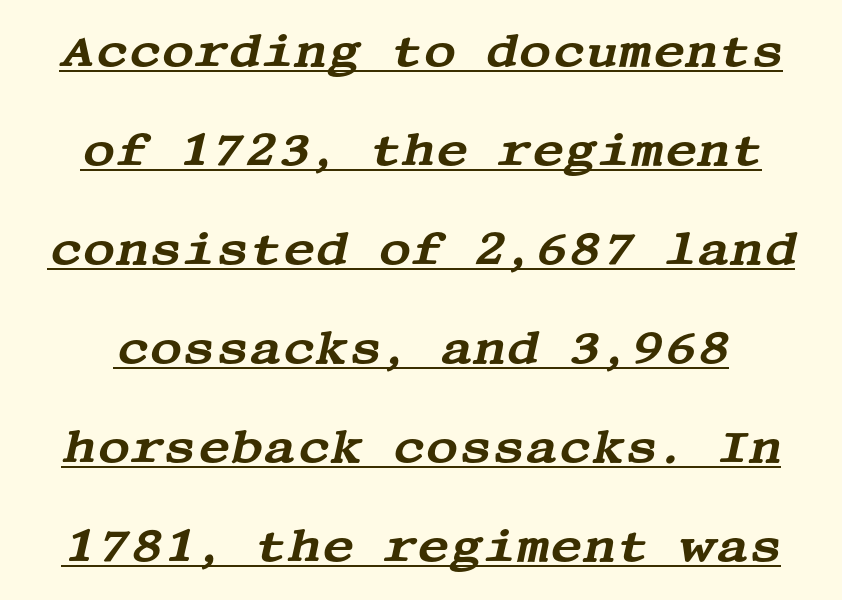
Here the glyphs are tracked normally, forming tight word shapes. Like a heading marked for emphasis, these lines bear an underscore. Compared with ordinary roman type, these characters are visibly tilted. The glyphs in this specimen are seriffed.
